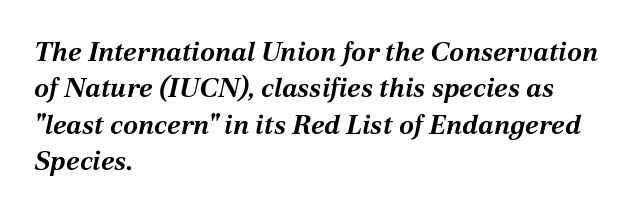
Q: Is the text bold? A: Yes.
Q: Is the text italic (slanted)? A: Yes, it leans right by about 12 degrees.
Q: Is the text underlined? A: No.
Q: How is the paragraph aligned? A: Left-aligned.
Q: Is the spacing between letters normal or unusually wide? A: Normal.
Q: Is the spacing between lines tight, normal or loose? A: Normal.
